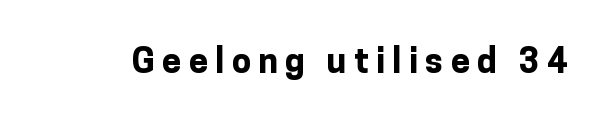
The image shows 34 px bold sans-serif type, upright; set unusually wide letter spacing (+0.22 em), not underlined; low stroke contrast and a medium x-height.
